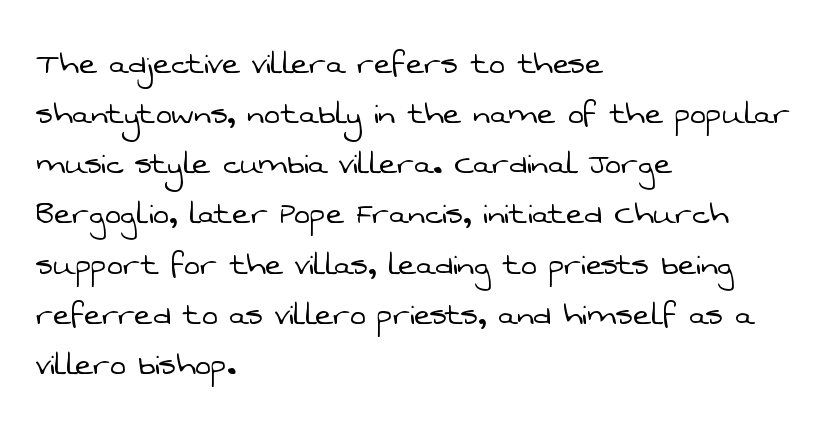
{"serif": "no", "bold": "no", "weight": "light", "width": "normal", "stroke_contrast": "low", "x_height": "medium", "monospaced": "no", "underline": "no", "align": "left", "line_spacing": "normal", "line_spacing_ratio": 1.32, "letter_spacing": "normal", "letter_spacing_em": 0.0, "glyph_px": 38}
